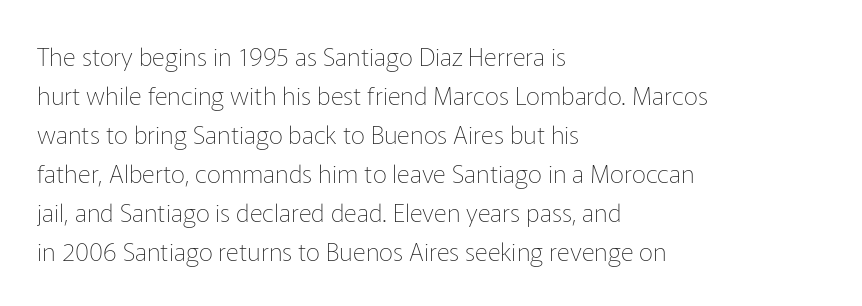
The image shows 25 px text type, upright; set left-aligned, normal line spacing (1.56x), normal letter spacing, not underlined.
